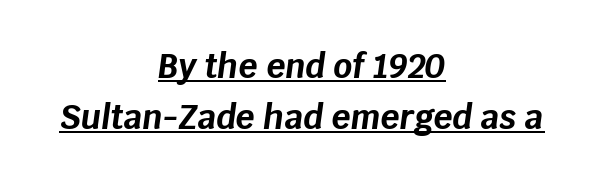
Q: Is the text bold? A: Yes.
Q: Is the text italic (slanted)? A: Yes, it leans right by about 8 degrees.
Q: Is the text underlined? A: Yes.
Q: How is the paragraph aligned? A: Centered.
Q: Is the spacing between letters normal or unusually wide? A: Normal.
Q: Is the spacing between lines tight, normal or loose? A: Normal.
Q: Width (condensed, normal, or wide)? A: Normal.
Q: Stroke contrast? A: Low.
Q: x-height? A: Large.
Q: Monospaced? A: No.
